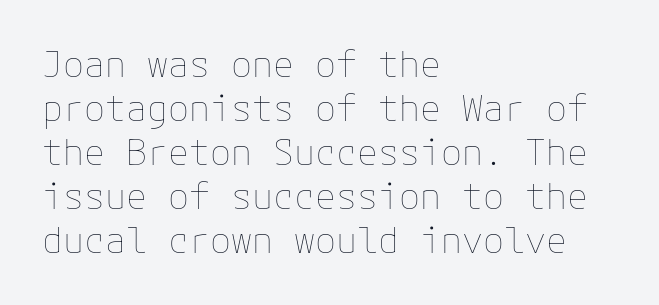
{"italic": "no", "bold": "no", "weight": "thin", "width": "normal", "stroke_contrast": "low", "x_height": "medium", "underline": "no", "align": "left", "line_spacing": "normal", "line_spacing_ratio": 1.26, "letter_spacing": "normal", "letter_spacing_em": 0.0, "glyph_px": 35}
